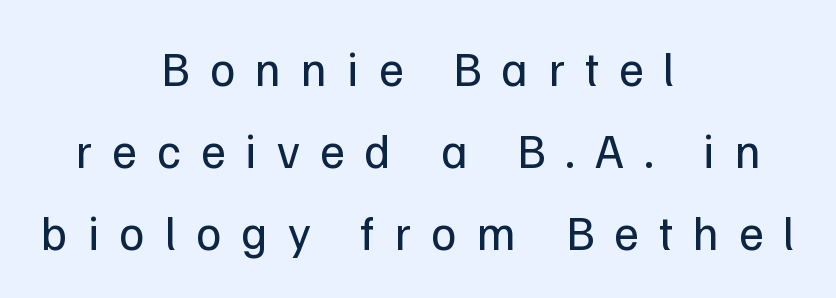
The image shows 48 px regular-weight sans-serif type, upright; set centered, line spacing 1.71x, unusually wide letter spacing (+0.42 em), not underlined; low stroke contrast and a medium x-height.
